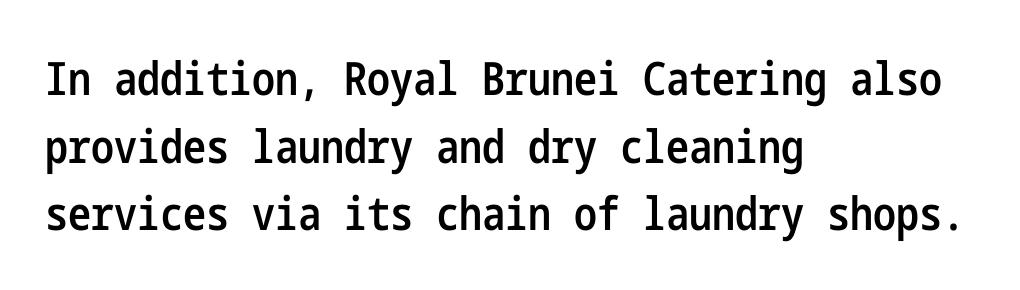
Q: Is the text bold? A: Semi-bold.
Q: Is the text italic (slanted)? A: No, it is upright.
Q: Is the typeface a serif or a sans-serif typeface? A: Sans-serif.
Q: Is the text underlined? A: No.
Q: How is the paragraph aligned? A: Left-aligned.
Q: Is the spacing between letters normal or unusually wide? A: Normal.
Q: Is the spacing between lines tight, normal or loose? A: Normal.
Q: Width (condensed, normal, or wide)? A: Condensed.
Q: Stroke contrast? A: Low.
Q: x-height? A: Medium.
